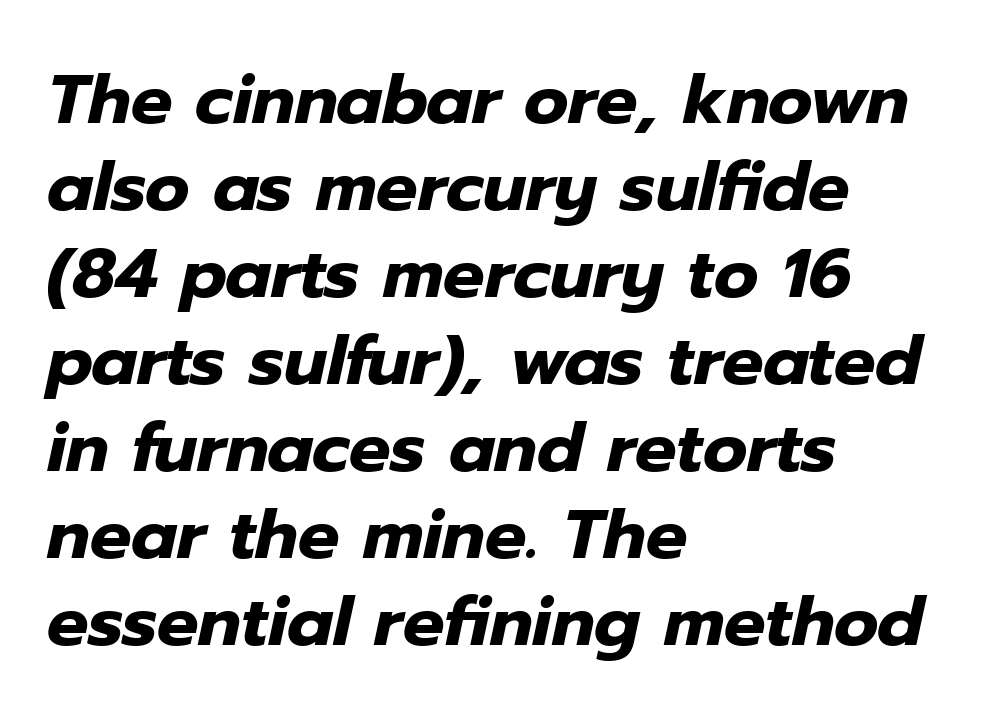
Q: Is the text bold? A: Yes.
Q: Is the text italic (slanted)? A: Yes, it leans right by about 12 degrees.
Q: Is the text underlined? A: No.
Q: How is the paragraph aligned? A: Left-aligned.
Q: Is the spacing between letters normal or unusually wide? A: Normal.
Q: Is the spacing between lines tight, normal or loose? A: Normal.
Q: Width (condensed, normal, or wide)? A: Normal.
Q: Stroke contrast? A: Low.
Q: x-height? A: Medium.
Q: Monospaced? A: No.
